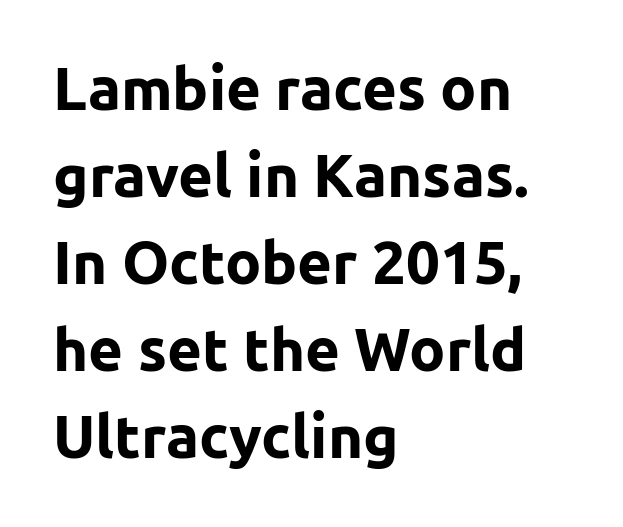
The image shows 60 px bold sans-serif type, upright; set left-aligned, normal line spacing (1.45x), normal letter spacing, not underlined; low stroke contrast and a medium x-height.
